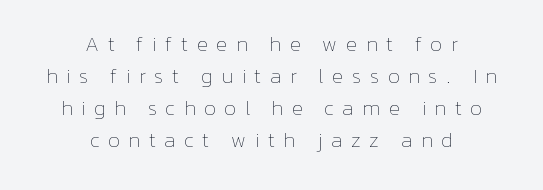
Whoever set this chose a conventional vertical rhythm. Anything drawn beneath the words? Only blank space. Weight class: somewhere from thin through regular. Is the letter spacing exaggerated? Yes — the characters are pushed far apart. Every row of glyphs is offset so its center matches the block's center. A roman cut, with each character standing at attention.
